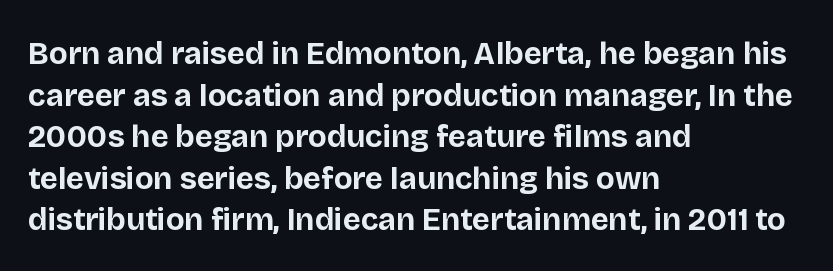
The image shows 31 px bold sans-serif type, upright; set left-aligned, normal line spacing (1.34x), normal letter spacing, not underlined; low stroke contrast and a large x-height.
